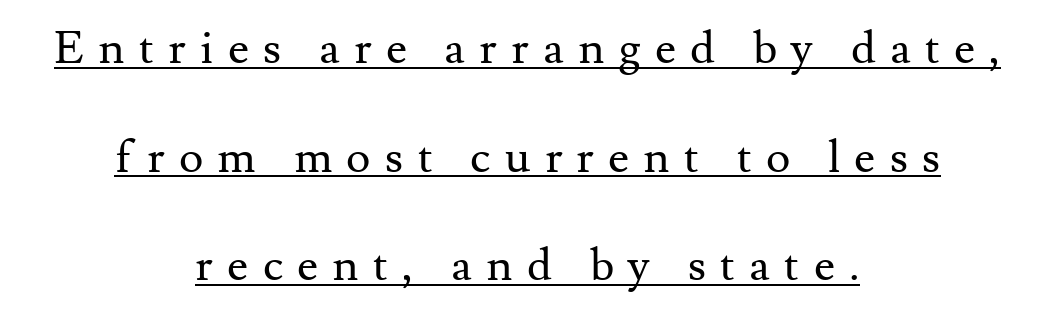
Q: Is the text bold? A: No.
Q: Is the text italic (slanted)? A: No, it is upright.
Q: Is the typeface a serif or a sans-serif typeface? A: Serif.
Q: Is the text underlined? A: Yes.
Q: How is the paragraph aligned? A: Centered.
Q: Is the spacing between letters normal or unusually wide? A: Unusually wide.
Q: Is the spacing between lines tight, normal or loose? A: Loose.
Q: Width (condensed, normal, or wide)? A: Normal.
Q: Stroke contrast? A: Medium.
Q: x-height? A: Small.
Q: Monospaced? A: No.
